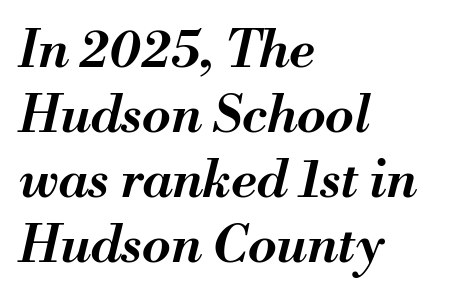
{"italic": "yes", "lean": "right", "slant_degrees": 13, "bold": "semi", "weight": "semibold", "width": "normal", "stroke_contrast": "medium", "x_height": "small", "monospaced": "no", "underline": "no", "align": "left", "line_spacing": "normal", "line_spacing_ratio": 1.25, "letter_spacing": "normal", "letter_spacing_em": 0.0, "glyph_px": 52}
